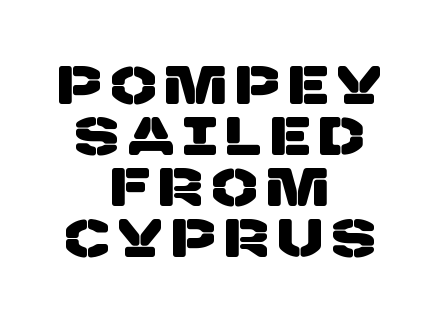
Q: Is the typeface a serif or a sans-serif typeface? A: Sans-serif.
Q: Is the text underlined? A: No.
Q: How is the paragraph aligned? A: Centered.
Q: Is the spacing between letters normal or unusually wide? A: Unusually wide.
Q: Is the spacing between lines tight, normal or loose? A: Tight.
Q: Width (condensed, normal, or wide)? A: Normal.
Q: Stroke contrast? A: Low.
Q: x-height? A: Large.
Q: Monospaced? A: No.
